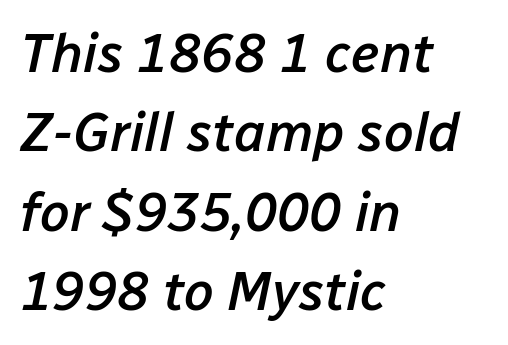
The image shows 54 px semibold type, italic (leaning right); set left-aligned, normal line spacing (1.47x), normal letter spacing, not underlined; low stroke contrast and a medium x-height.
